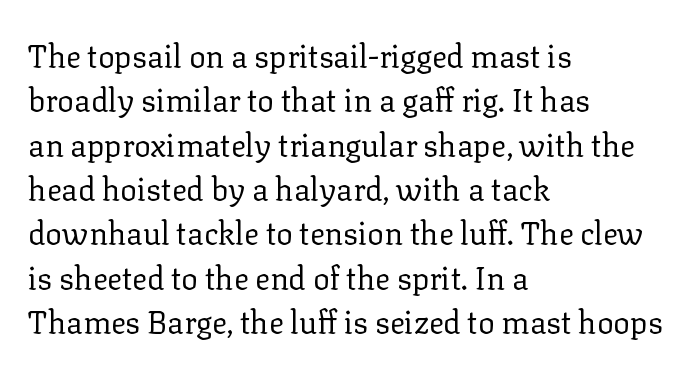
The characters display serif detailing at their extremities. The space between consecutive lines is moderate. The typesetter chose a ragged-right arrangement here. It's the straight-up-and-down kind of type. The horizontal fit of the characters is conventional and even. Underlining? Definitely not there.
